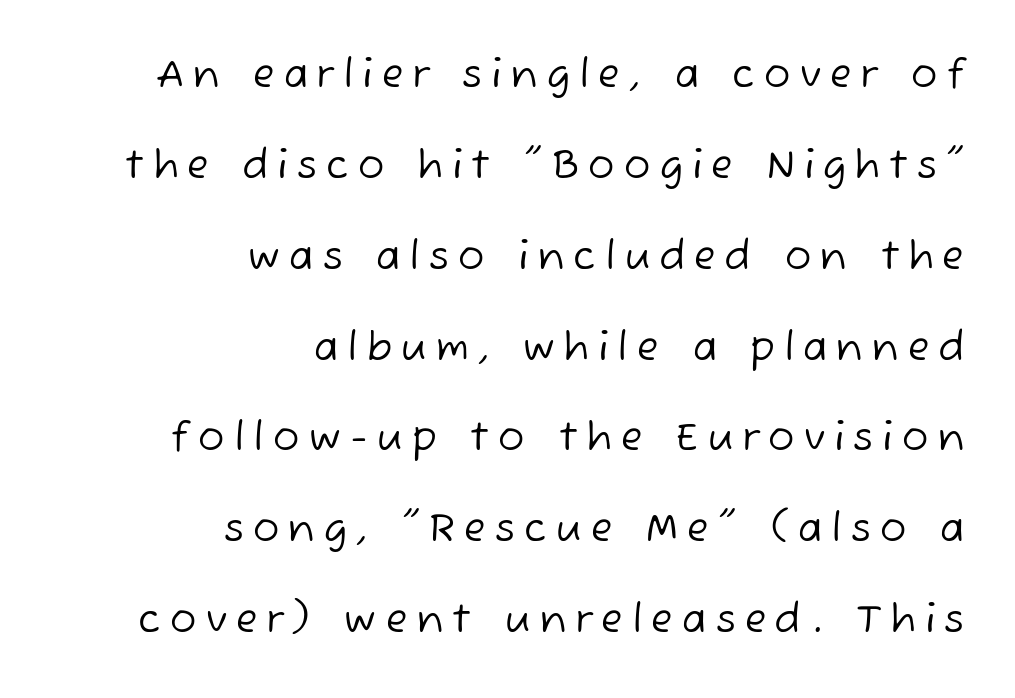
The rendering uses natural spacing where letterforms have individual widths. The specimen omits any rule beneath the text block's lines. These lines are composed in type without serifs. The space between consecutive lines is lavish. The tracking reads as deliberately expanded to a designer's eye. The typesetting does not lean heavy: it is not bold.
